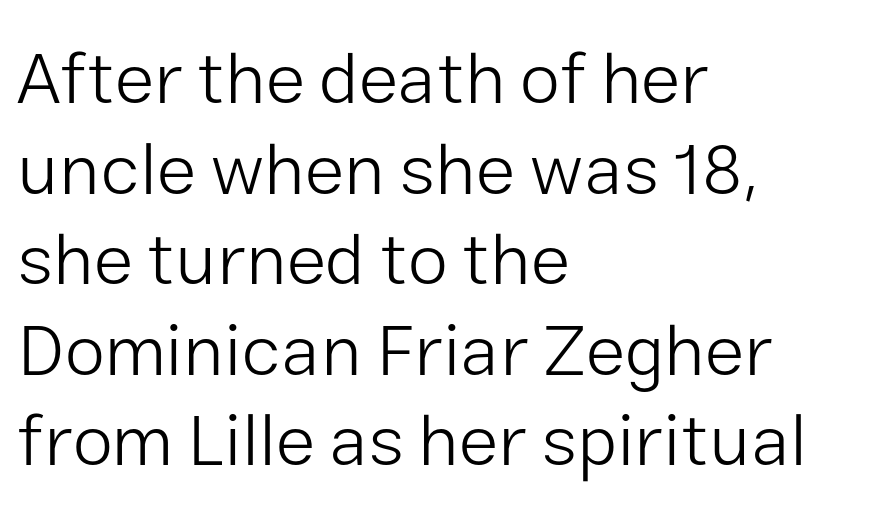
The letters stand upright; this is a roman face. Grotesque or geometric, the face here clearly has no serifs. The letterforms sit at book weight or below. If you drew a ruler down the left edge, every line would touch it.
